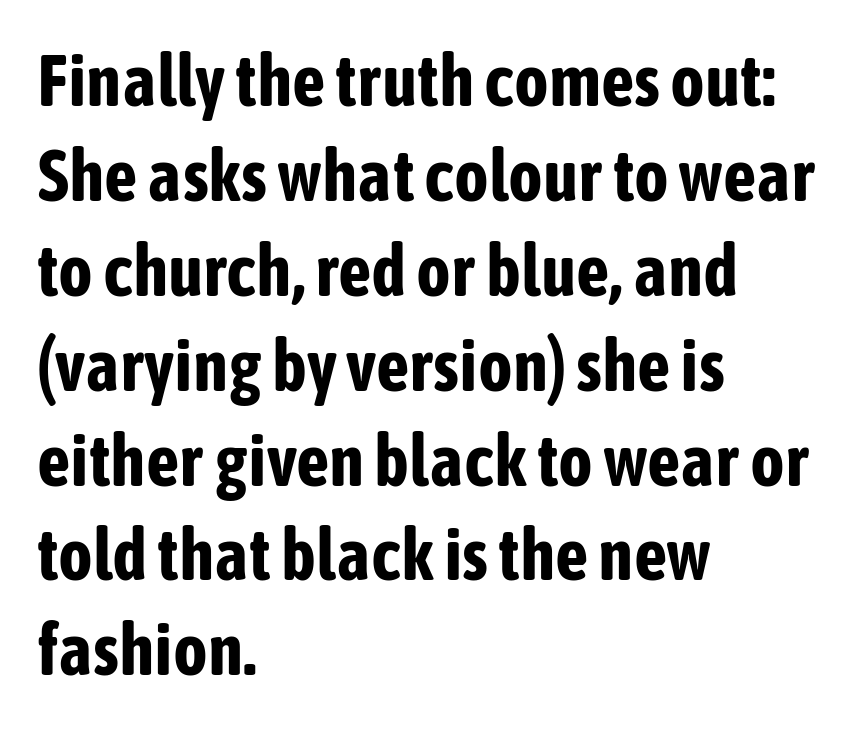
Designer's note — italics off, roman on. The gap between lines stays unmarked. Vertically, the passage feels balanced, rows spaced as you'd expect. Varying glyph widths throughout — classic text-font behaviour. Weight: bold. Grotesque or geometric, the face here clearly has no serifs.
